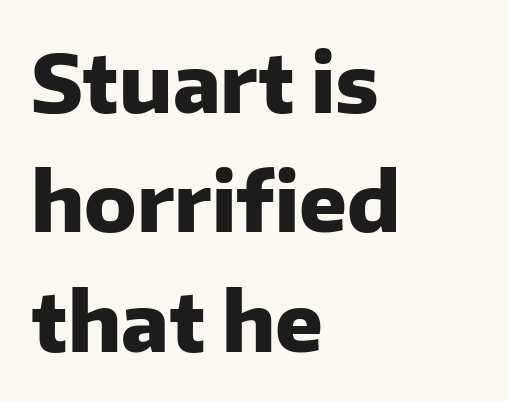
Spacing verdict: proportional, widths tailored to each character. Heavy-handed strokes throughout: this text is bold. Look at the tracking — it's just the regular setting, nothing added. The string is rendered with underlining switched off.
